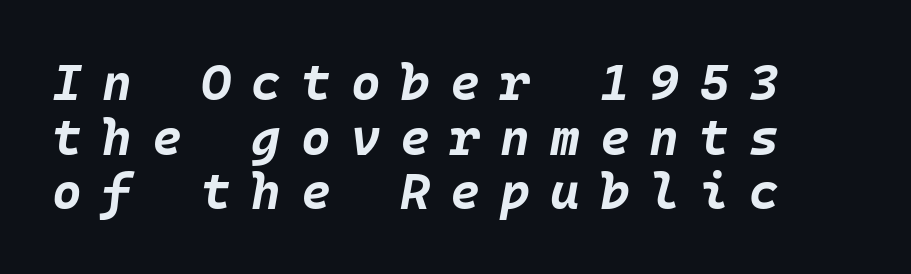
The image shows 51 px bold type, italic (leaning right); set tight line spacing (1.07x), unusually wide letter spacing (+0.39 em), not underlined; low stroke contrast and a large x-height.
